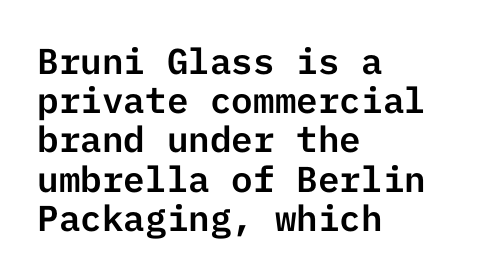
{"serif": "no", "italic": "no", "width": "normal", "stroke_contrast": "low", "x_height": "medium", "underline": "no", "align": "left", "line_spacing": "tight", "line_spacing_ratio": 1.09, "letter_spacing": "normal", "letter_spacing_em": 0.0, "glyph_px": 36}
